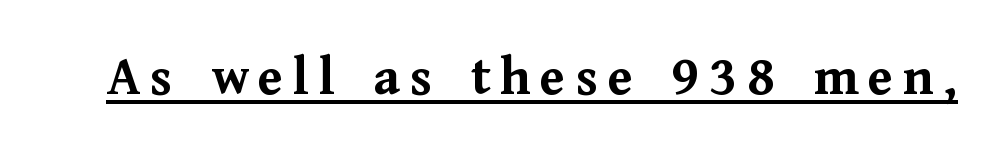
Regarding serifs, this sample has them. This sample has the flowing, uneven cadence of proportional lettering. The font is running at its bold setting. Ascenders rise straight up at ninety degrees. Descenders here cross a horizontal rule under the line.
